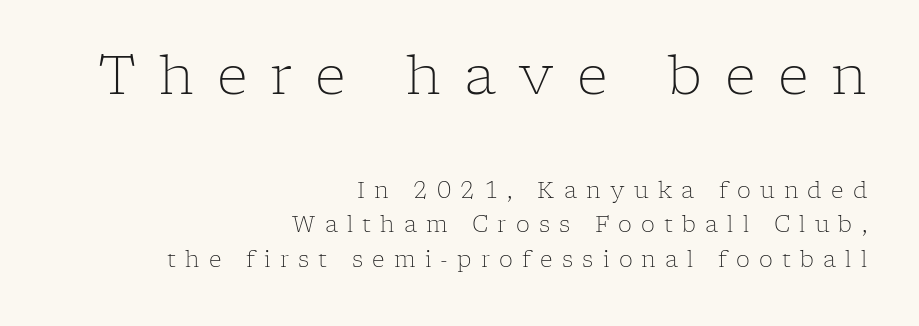
The image shows 54 px light serif type, upright; set right-aligned, normal line spacing (1.58x), unusually wide letter spacing (+0.42 em), not underlined; the first (top) block is 2.45x larger; low stroke contrast and a medium x-height.
